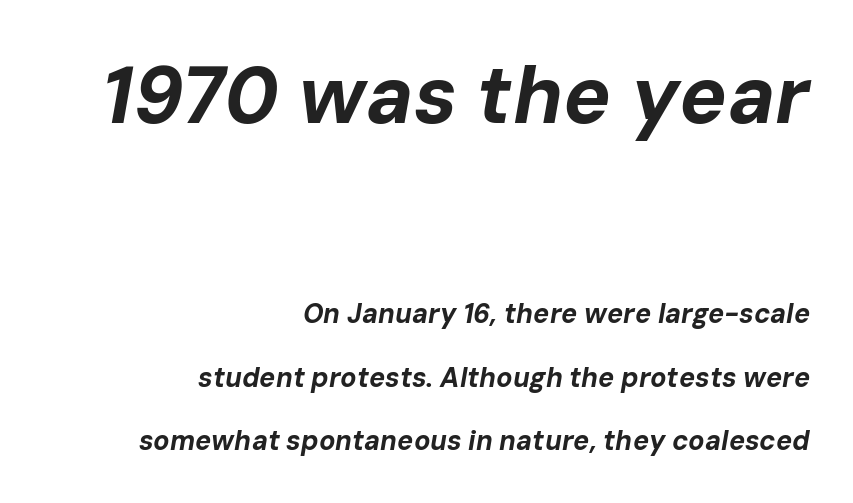
{"italic": "yes", "lean": "right", "slant_degrees": 10, "bold": "yes", "weight": "bold", "width": "normal", "stroke_contrast": "low", "x_height": "medium", "monospaced": "no", "underline": "no", "align": "right", "line_spacing": "loose", "line_spacing_ratio": 2.36, "letter_spacing": "normal", "letter_spacing_em": 0.0, "larger_block": "first", "size_ratio": 2.96, "glyph_px": 80}
